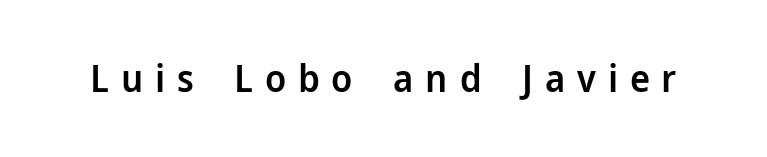
{"serif": "no", "italic": "no", "bold": "semi", "weight": "semibold", "width": "normal", "stroke_contrast": "low", "x_height": "medium", "monospaced": "no", "underline": "no", "letter_spacing": "wide", "letter_spacing_em": 0.31, "glyph_px": 38}
